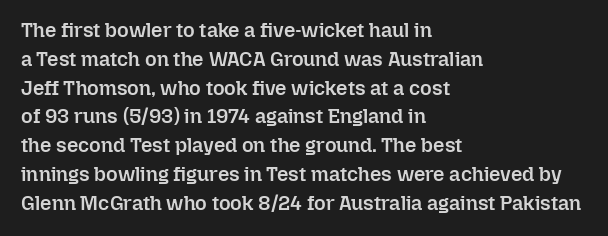
Anything drawn beneath the words? Only blank space. The line-height multiplier appears to be the usual default. Rendered with straight, roman letterforms. Each word holds together tightly as a unit, with standard inter-letter gaps. Every letter is mildly thick-stroked: semibold rather than bold. The paragraph has a hard left edge and a soft right edge.
